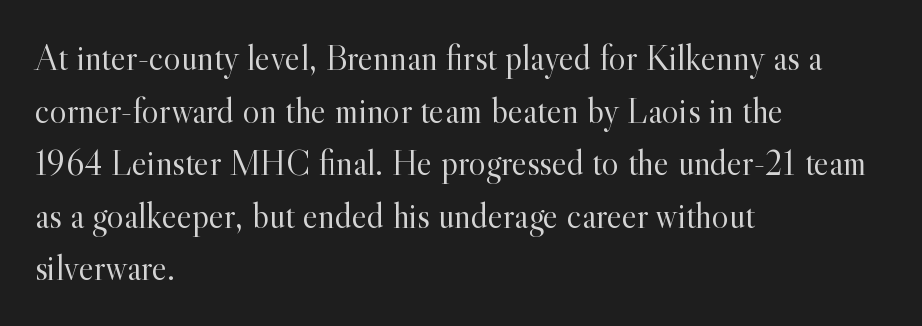
Q: Is the text bold? A: No.
Q: Is the text italic (slanted)? A: No, it is upright.
Q: Is the typeface a serif or a sans-serif typeface? A: Serif.
Q: Is the text underlined? A: No.
Q: How is the paragraph aligned? A: Left-aligned.
Q: Is the spacing between letters normal or unusually wide? A: Normal.
Q: Is the spacing between lines tight, normal or loose? A: Normal.
Q: Width (condensed, normal, or wide)? A: Normal.
Q: x-height? A: Small.
Q: Monospaced? A: No.
